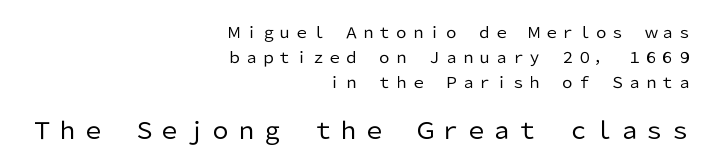
The image shows 23 px text type, upright; set right-aligned, normal line spacing (1.68x), not underlined; the second (bottom) block is 1.53x larger.
